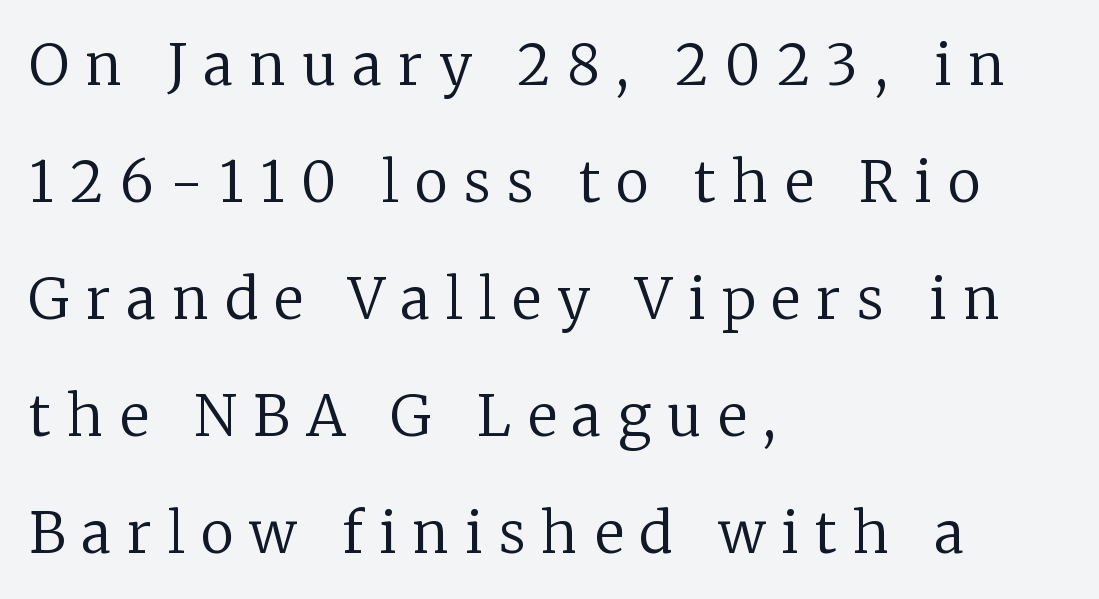
Q: Is the text bold? A: No.
Q: Is the text italic (slanted)? A: No, it is upright.
Q: Is the typeface a serif or a sans-serif typeface? A: Serif.
Q: Is the text underlined? A: No.
Q: How is the paragraph aligned? A: Left-aligned.
Q: Is the spacing between letters normal or unusually wide? A: Unusually wide.
Q: Is the spacing between lines tight, normal or loose? A: Loose.
Q: Width (condensed, normal, or wide)? A: Normal.
Q: Stroke contrast? A: Low.
Q: x-height? A: Medium.
Q: Monospaced? A: No.
